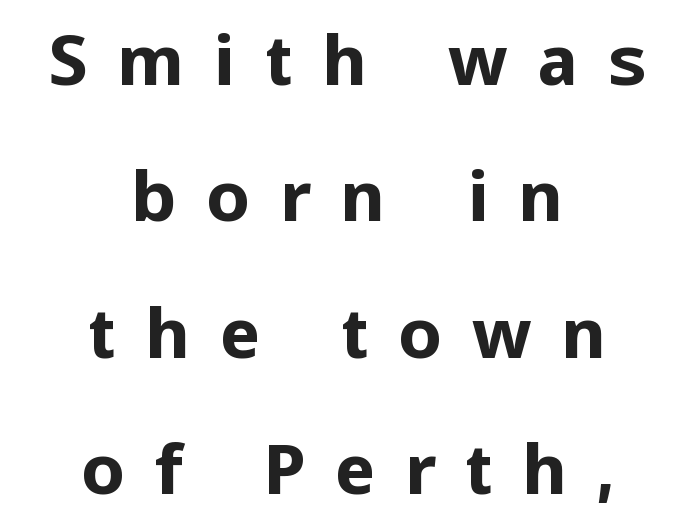
Q: Is the text bold? A: Yes.
Q: Is the text italic (slanted)? A: No, it is upright.
Q: Is the typeface a serif or a sans-serif typeface? A: Sans-serif.
Q: Is the text underlined? A: No.
Q: How is the paragraph aligned? A: Centered.
Q: Is the spacing between letters normal or unusually wide? A: Unusually wide.
Q: Is the spacing between lines tight, normal or loose? A: Loose.
Q: Width (condensed, normal, or wide)? A: Normal.
Q: Stroke contrast? A: Low.
Q: x-height? A: Medium.
Q: Monospaced? A: No.
